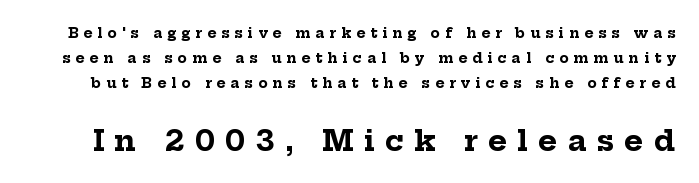
How are the letters spaced? Widely, with obvious added tracking. You could not count columns in this text — the font is proportionally spaced. The face used here is seriffed, in the tradition of book romans. Beneath every word, the page is bare. Is there any slant? The stems are plumb.
